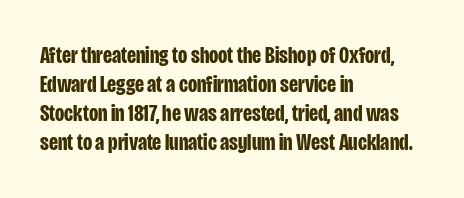
The image shows 24 px bold type, upright; set left-aligned, line spacing 1.21x, normal letter spacing, not underlined.
